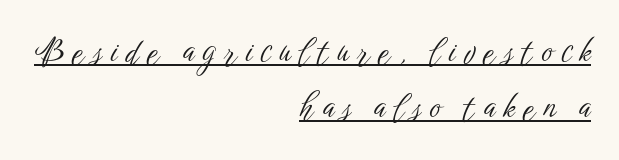
Q: Is the text bold? A: No.
Q: Is the text italic (slanted)? A: Yes.
Q: Is the typeface a serif or a sans-serif typeface? A: Sans-serif.
Q: Is the text underlined? A: Yes.
Q: How is the paragraph aligned? A: Right-aligned.
Q: Is the spacing between letters normal or unusually wide? A: Unusually wide.
Q: Is the spacing between lines tight, normal or loose? A: Normal.
Q: Width (condensed, normal, or wide)? A: Condensed.
Q: Stroke contrast? A: Low.
Q: x-height? A: Medium.
Q: Monospaced? A: No.
